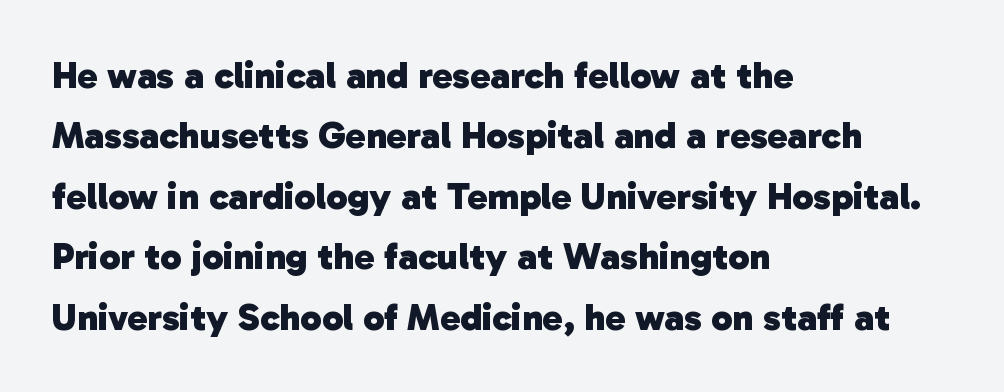
In terms of letterspacing, this is plain default setting. Just letters on the line, the space beneath them empty. In CSS terms this would be text-align: left. The space between consecutive lines is moderate.
